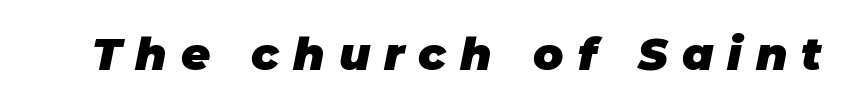
{"italic": "yes", "lean": "right", "slant_degrees": 11, "bold": "yes", "weight": "heavy", "width": "normal", "stroke_contrast": "low", "x_height": "large", "monospaced": "no", "underline": "no", "letter_spacing": "wide", "letter_spacing_em": 0.31, "glyph_px": 45}
